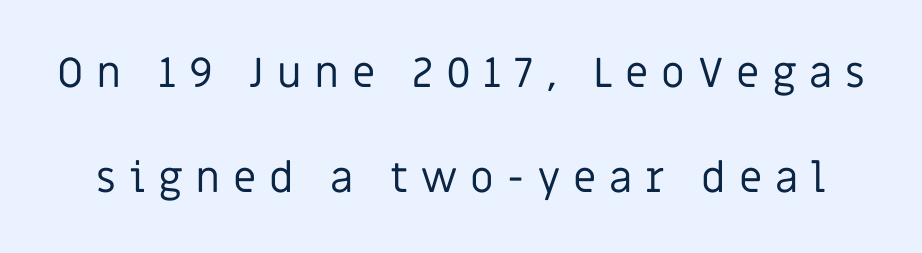
The space between consecutive lines is lavish. Nothing heavy about these letters — not bold at all. The foot of each line stays bare and open. Character widths vary here, with narrow letters taking less room than wide ones.
